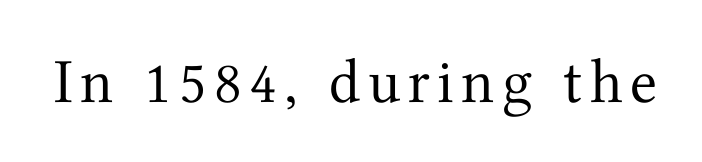
{"serif": "yes", "italic": "no", "bold": "no", "weight": "regular", "width": "normal", "stroke_contrast": "medium", "x_height": "medium", "monospaced": "no", "underline": "no", "glyph_px": 63}
